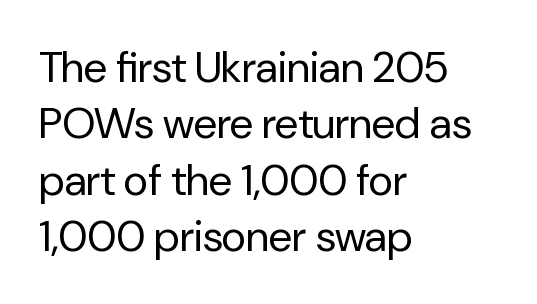
Q: Is the text bold? A: No.
Q: Is the text italic (slanted)? A: No, it is upright.
Q: Is the typeface a serif or a sans-serif typeface? A: Sans-serif.
Q: Is the text underlined? A: No.
Q: How is the paragraph aligned? A: Left-aligned.
Q: Is the spacing between letters normal or unusually wide? A: Normal.
Q: Is the spacing between lines tight, normal or loose? A: Normal.
Q: Width (condensed, normal, or wide)? A: Normal.
Q: Stroke contrast? A: Low.
Q: x-height? A: Medium.
Q: Monospaced? A: No.
